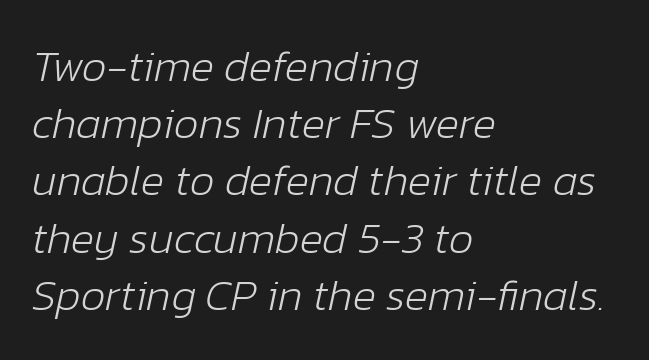
Proportional: the letters do not fall into vertical columns. The font sits on the lighter half of the weight spectrum, regular included. The passage shown leans; its letterforms are oblique. Caption: multi-line text, flush left, ragged right. How would I describe the line gaps? Plain and ordinary. Honestly, the letter spacing is just normal — you wouldn't notice it.
